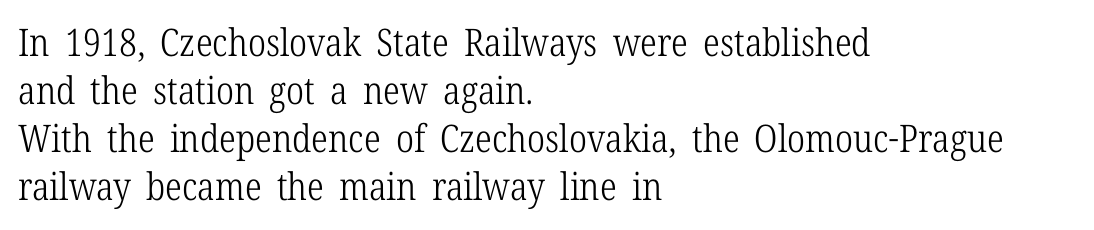
Is there much room between lines? A standard amount, neither cramped nor airy. These lines are rendered in a variable-pitch font. The passage shown has conventional tracking throughout. If you drew a line through each stem, it would be perfectly vertical. Stems and bowls with no extra thickness — not bold.
